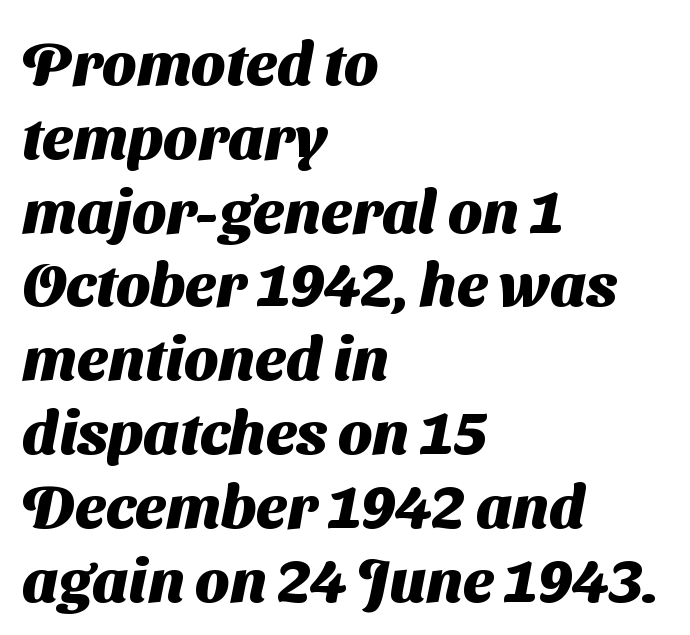
The image shows 61 px heavy sans-serif type; set left-aligned, line spacing 1.21x, normal letter spacing, not underlined; medium stroke contrast and a medium x-height.
